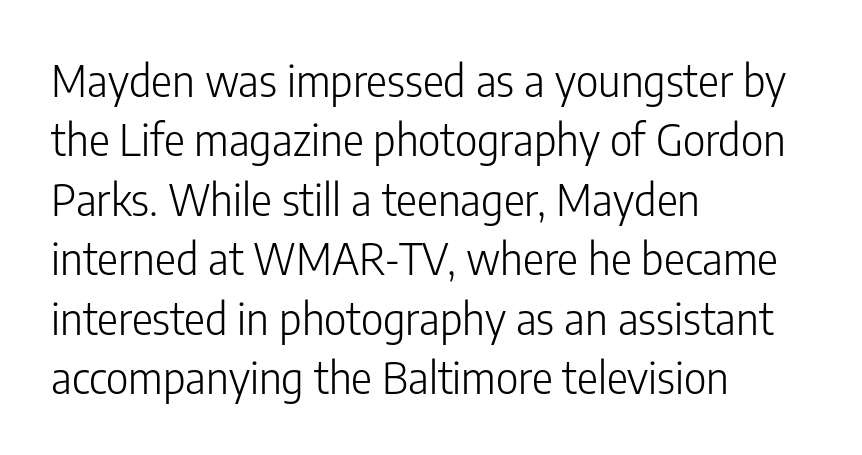
The image shows 44 px light, condensed sans-serif type, upright; set left-aligned, normal line spacing (1.35x), normal letter spacing, not underlined; low stroke contrast and a medium x-height.
